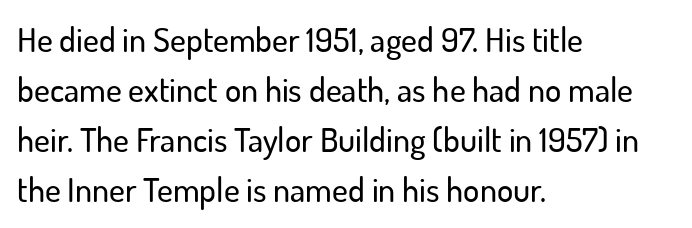
Q: Is the text italic (slanted)? A: No, it is upright.
Q: Is the typeface a serif or a sans-serif typeface? A: Sans-serif.
Q: Is the text underlined? A: No.
Q: How is the paragraph aligned? A: Left-aligned.
Q: Is the spacing between letters normal or unusually wide? A: Normal.
Q: Is the spacing between lines tight, normal or loose? A: Normal.
Q: Width (condensed, normal, or wide)? A: Normal.
Q: Stroke contrast? A: Low.
Q: x-height? A: Small.
Q: Monospaced? A: No.
